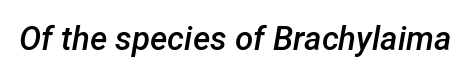
The lettering tilts uniformly, giving the passage an italic look. I'd describe the lettering as semibold — firm but not a full bold. Anything drawn beneath the words? Only blank space. Observe the ordinary spacing: letters are neighbours, not strangers. Looks like regular typesetting: each glyph gets only the width it needs.
